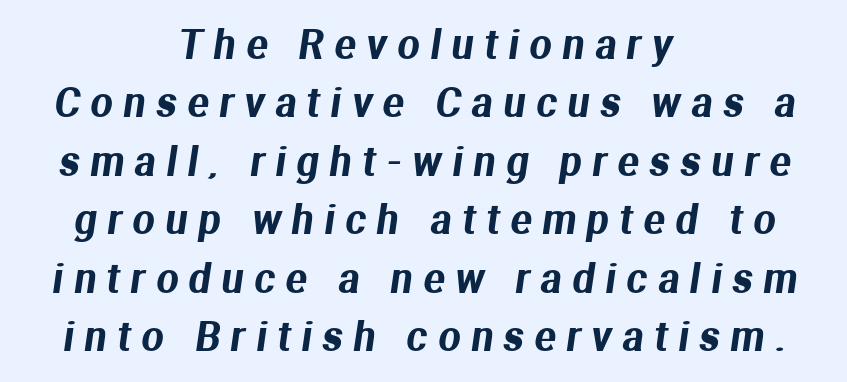
Q: Is the typeface a serif or a sans-serif typeface? A: Sans-serif.
Q: Is the text underlined? A: No.
Q: How is the paragraph aligned? A: Centered.
Q: Is the spacing between letters normal or unusually wide? A: Unusually wide.
Q: Is the spacing between lines tight, normal or loose? A: Normal.
Q: Width (condensed, normal, or wide)? A: Normal.
Q: Stroke contrast? A: Medium.
Q: x-height? A: Medium.
Q: Monospaced? A: No.
